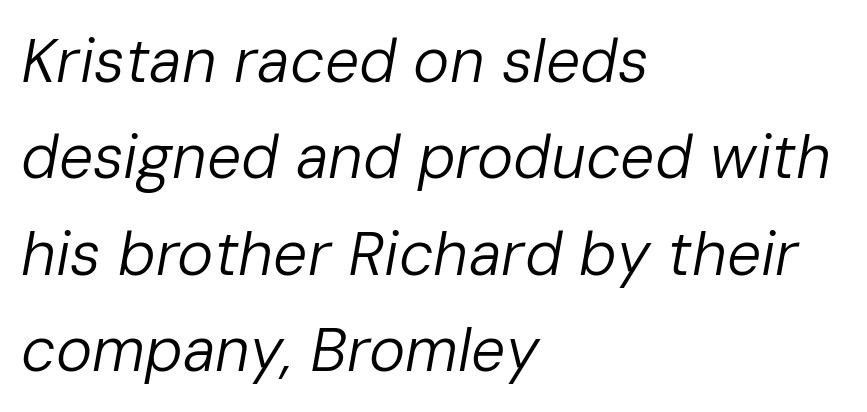
The image shows 61 px regular-weight type, italic (leaning right); set left-aligned, normal line spacing (1.58x), normal letter spacing, not underlined; low stroke contrast and a medium x-height.
